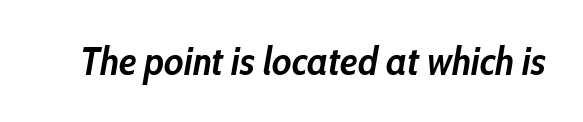
Q: Is the text bold? A: Yes.
Q: Is the text italic (slanted)? A: Yes, it leans right by about 10 degrees.
Q: Is the text underlined? A: No.
Q: Is the spacing between letters normal or unusually wide? A: Normal.
Q: Width (condensed, normal, or wide)? A: Condensed.
Q: Stroke contrast? A: Low.
Q: x-height? A: Medium.
Q: Monospaced? A: No.
